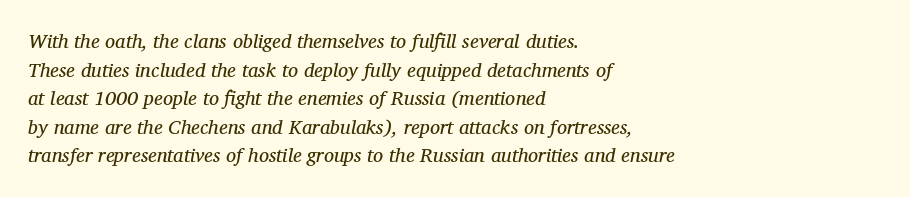
The image shows 20 px text type, italic (leaning right); set left-aligned, normal line spacing (1.43x), normal letter spacing, not underlined.
